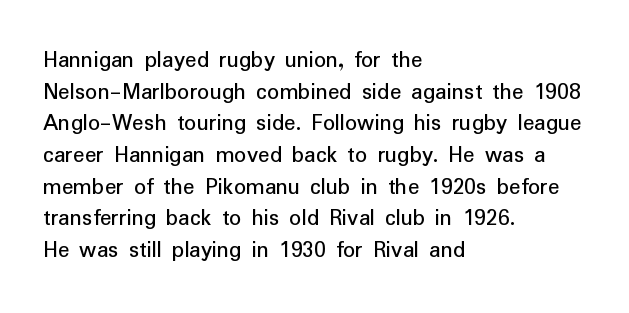
The letterforms sit shoulder to shoulder at normal distance. In terms of leading, this rendering sits right in the middle. The rendering anchors every line to the left-hand side. Style check: upright.
